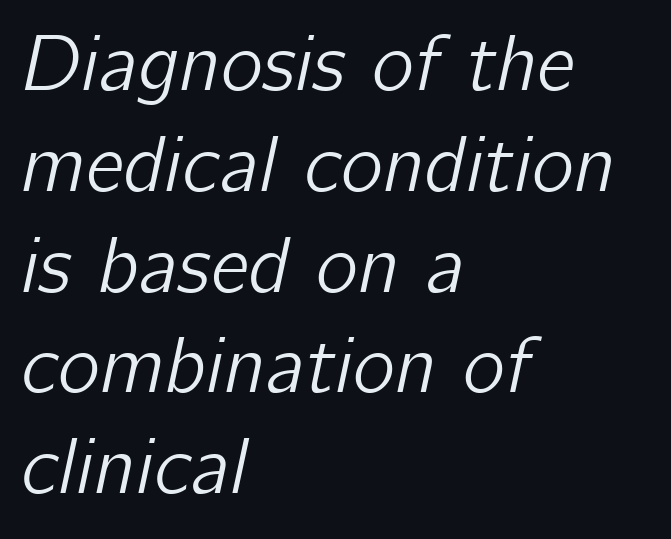
Q: Is the text italic (slanted)? A: Yes, it leans right by about 12 degrees.
Q: Is the text underlined? A: No.
Q: How is the paragraph aligned? A: Left-aligned.
Q: Is the spacing between letters normal or unusually wide? A: Normal.
Q: Is the spacing between lines tight, normal or loose? A: Normal.
Q: Width (condensed, normal, or wide)? A: Normal.
Q: Stroke contrast? A: Low.
Q: x-height? A: Medium.
Q: Monospaced? A: No.
